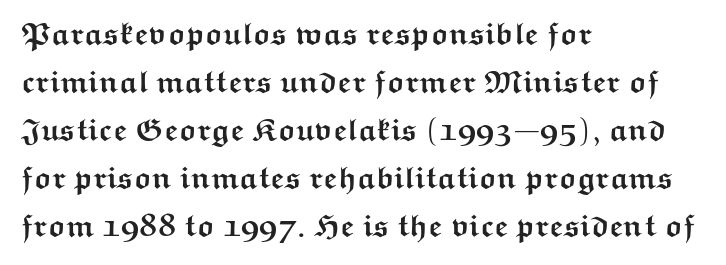
{"serif": "no", "italic": "no", "bold": "yes", "weight": "semibold", "width": "wide", "stroke_contrast": "medium", "x_height": "medium", "monospaced": "no", "underline": "no", "align": "left", "line_spacing": "normal", "line_spacing_ratio": 1.55, "letter_spacing": "normal", "letter_spacing_em": 0.0, "glyph_px": 31}
